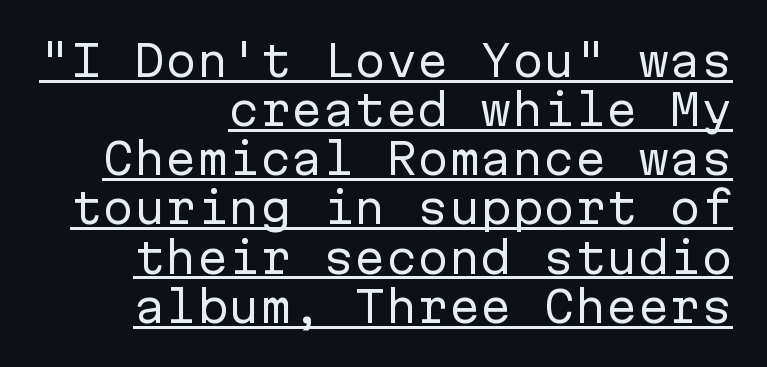
{"serif": "no", "italic": "no", "bold": "no", "weight": "regular", "width": "normal", "stroke_contrast": "low", "x_height": "medium", "monospaced": "yes", "underline": "yes", "align": "right", "line_spacing_ratio": 1.17, "letter_spacing": "normal", "letter_spacing_em": 0.0, "glyph_px": 42}
